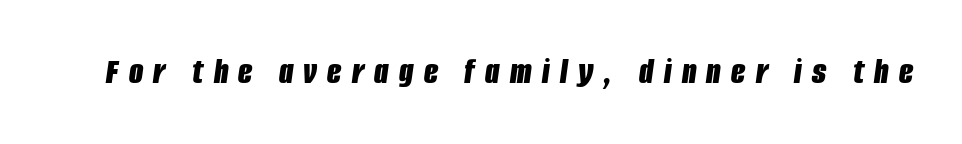
The image shows 37 px bold, condensed type, italic (leaning right); set unusually wide letter spacing (+0.28 em), not underlined; low stroke contrast and a large x-height.
